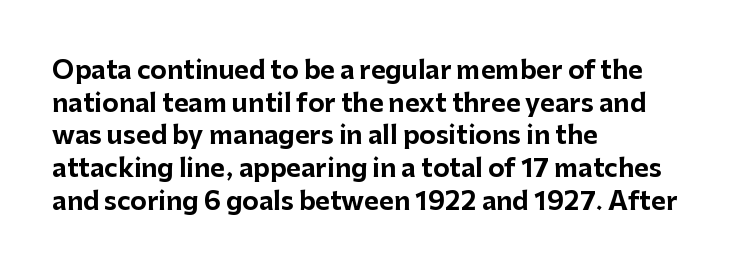
The image shows 25 px bold type, upright; set left-aligned, normal line spacing (1.31x), normal letter spacing, not underlined.
